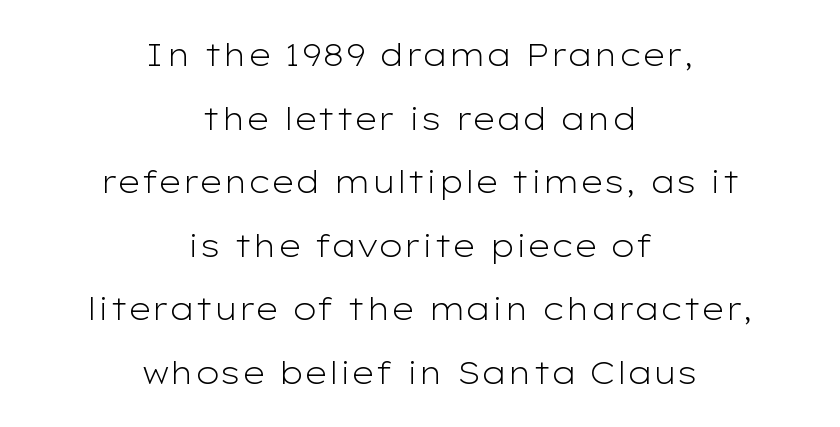
The image shows 31 px light, wide sans-serif type, upright; set centered, loose line spacing (2.05x), normal letter spacing, not underlined; low stroke contrast and a medium x-height.
